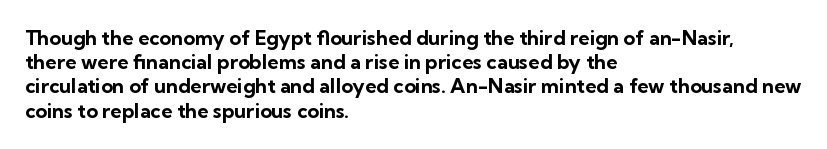
Descenders hang freely into open space. The paragraph has a hard left edge and a soft right edge. It's the straight-up-and-down kind of type. Observe the ordinary spacing: letters are neighbours, not strangers. Weight check: bold — yes, fully.
